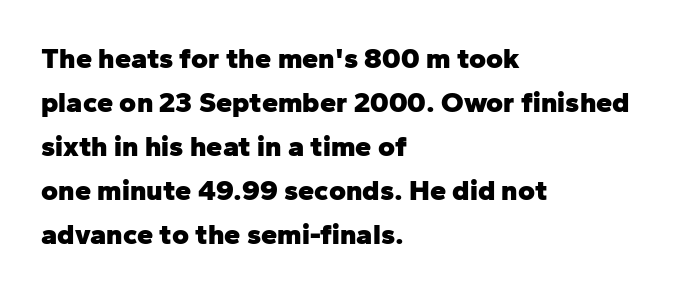
Type style note: lacks serifs. Compared with typical body copy, the letter spacing here is the same. The face used here is proportionally spaced, like ordinary book or web type. Descender tails drop into unmarked territory. Caption: bold face, heavy strokes.
